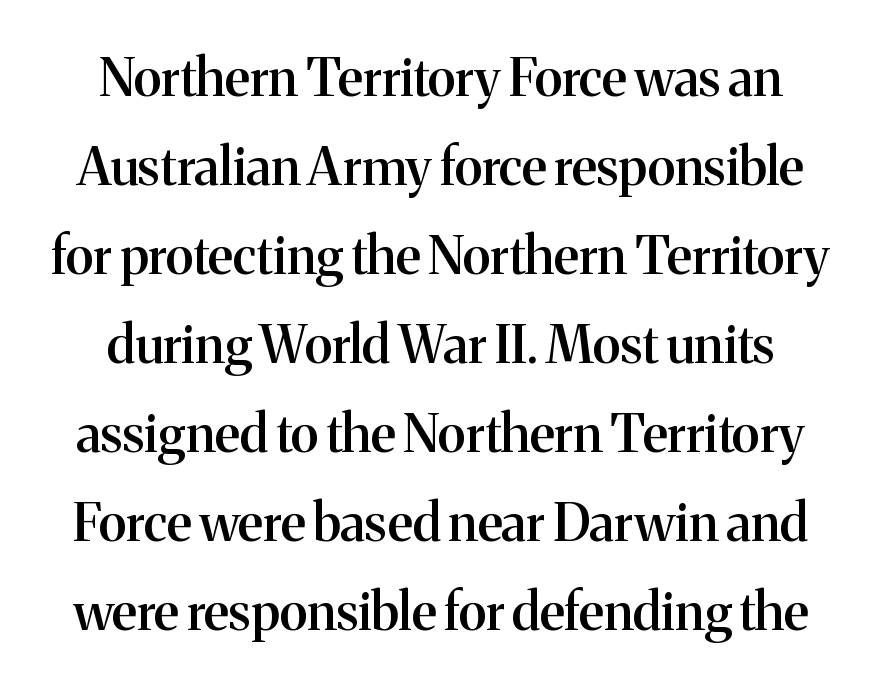
{"serif": "yes", "italic": "no", "bold": "semi", "weight": "semibold", "width": "normal", "stroke_contrast": "medium", "x_height": "medium", "monospaced": "no", "underline": "no", "line_spacing_ratio": 1.71, "letter_spacing": "normal", "letter_spacing_em": 0.0, "glyph_px": 52}
